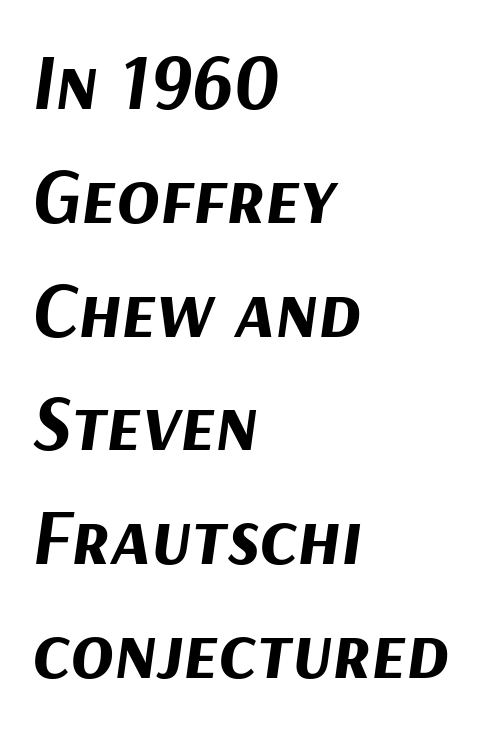
Regular leading. Does the weight exceed regular? Yes, all the way to bold. Compared with a centered layout, this one pins lines to the left instead. The rendering keeps characters at their native spacing. A typesetter would mark this as italic.
